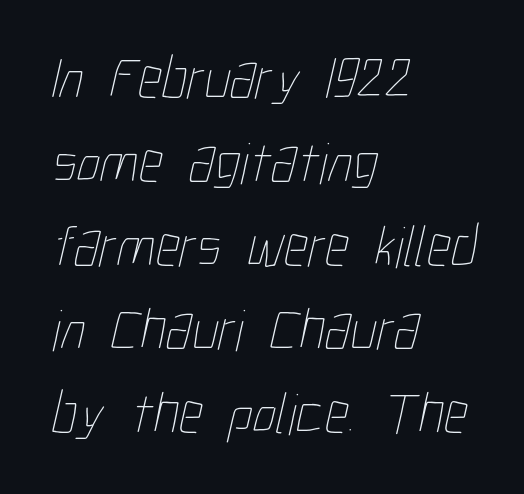
{"bold": "no", "weight": "thin", "width": "condensed", "stroke_contrast": "low", "x_height": "medium", "monospaced": "no", "underline": "no", "align": "left", "line_spacing": "normal", "line_spacing_ratio": 1.42, "letter_spacing": "normal", "letter_spacing_em": 0.0, "glyph_px": 59}
